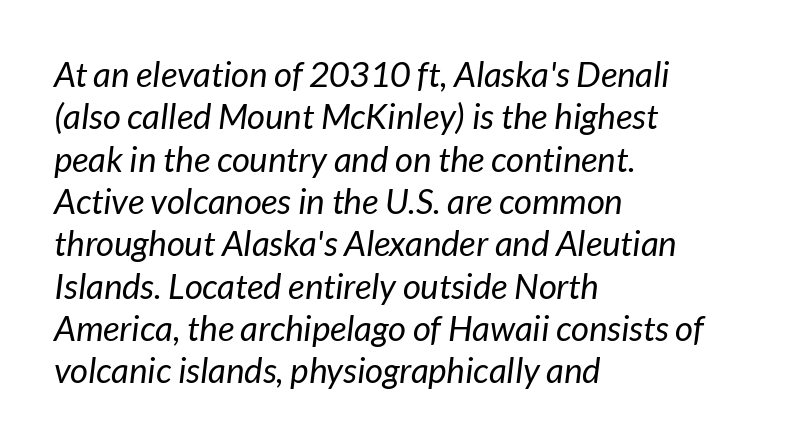
{"serif": "no", "bold": "no", "weight": "regular", "width": "normal", "stroke_contrast": "low", "x_height": "medium", "monospaced": "no", "underline": "no", "align": "left", "line_spacing_ratio": 1.21, "letter_spacing": "normal", "letter_spacing_em": 0.0, "glyph_px": 35}
